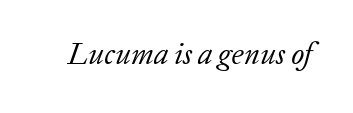
Q: Is the text bold? A: No.
Q: Is the text italic (slanted)? A: Yes, it leans right by about 20 degrees.
Q: Is the typeface a serif or a sans-serif typeface? A: Serif.
Q: Is the text underlined? A: No.
Q: Is the spacing between letters normal or unusually wide? A: Normal.
Q: Width (condensed, normal, or wide)? A: Normal.
Q: Stroke contrast? A: Low.
Q: x-height? A: Medium.
Q: Monospaced? A: No.
